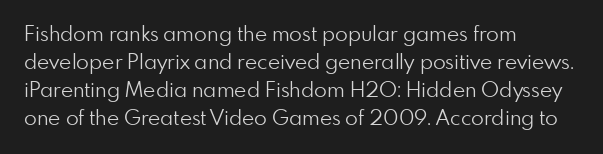
Q: Is the text bold? A: No.
Q: Is the text italic (slanted)? A: No, it is upright.
Q: Is the text underlined? A: No.
Q: How is the paragraph aligned? A: Left-aligned.
Q: Is the spacing between letters normal or unusually wide? A: Normal.
Q: Is the spacing between lines tight, normal or loose? A: Normal.
